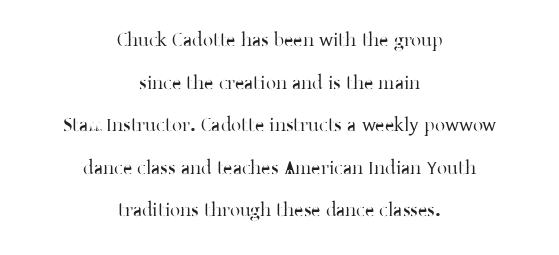
Q: Is the text italic (slanted)? A: No, it is upright.
Q: Is the text underlined? A: No.
Q: How is the paragraph aligned? A: Centered.
Q: Is the spacing between letters normal or unusually wide? A: Normal.
Q: Is the spacing between lines tight, normal or loose? A: Loose.
